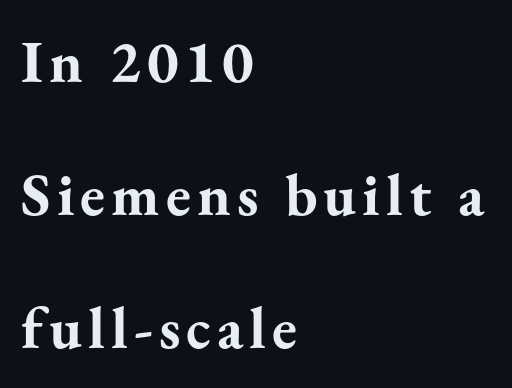
{"serif": "yes", "italic": "no", "bold": "yes", "weight": "bold", "width": "normal", "stroke_contrast": "medium", "x_height": "small", "monospaced": "no", "underline": "no", "align": "left", "line_spacing": "loose", "line_spacing_ratio": 2.22, "glyph_px": 60}
